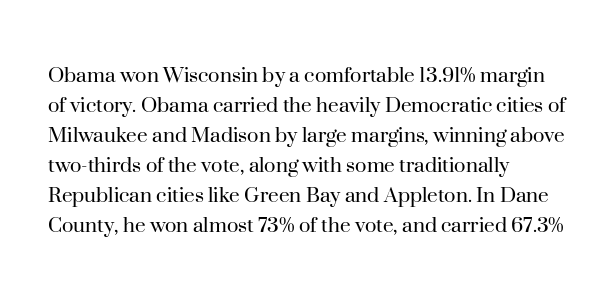
Q: Is the text bold? A: No.
Q: Is the text italic (slanted)? A: No, it is upright.
Q: Is the text underlined? A: No.
Q: How is the paragraph aligned? A: Left-aligned.
Q: Is the spacing between letters normal or unusually wide? A: Normal.
Q: Is the spacing between lines tight, normal or loose? A: Normal.
